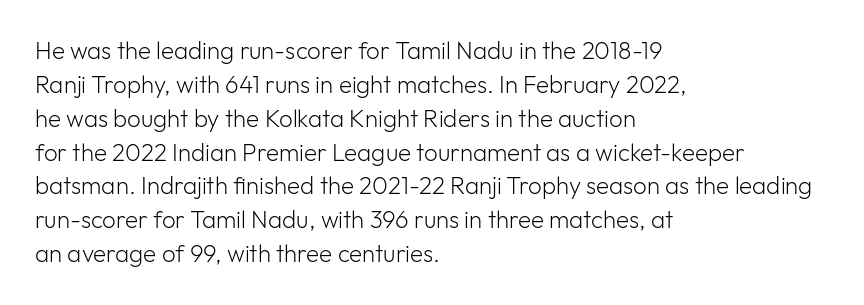
{"italic": "no", "bold": "no", "underline": "no", "align": "left", "line_spacing": "normal", "line_spacing_ratio": 1.41, "letter_spacing": "normal", "letter_spacing_em": 0.0, "glyph_px": 24}
